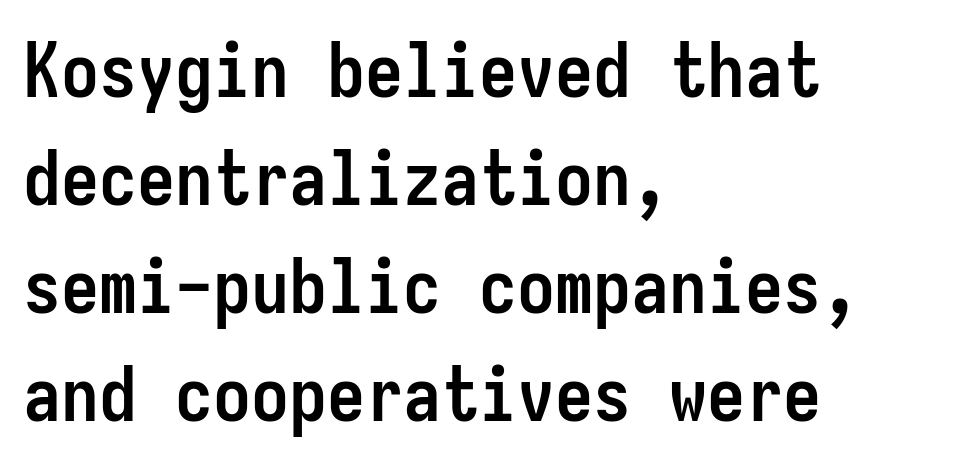
The image shows 76 px semibold, condensed sans-serif type, upright, monospaced; set left-aligned, normal line spacing (1.42x), normal letter spacing, not underlined; low stroke contrast and a medium x-height.
